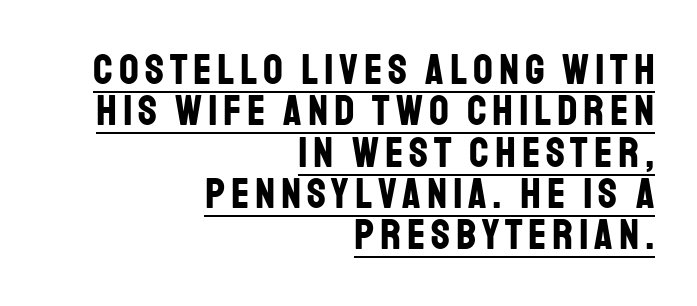
The passage is arranged like a letterhead date or caption credit — flush right. The lines are packed closely together with very little leading. Bold? Absolutely — the strokes are thick and heavy. Designer's note — italics off, roman on. The passage shown is underscored from start to finish.
